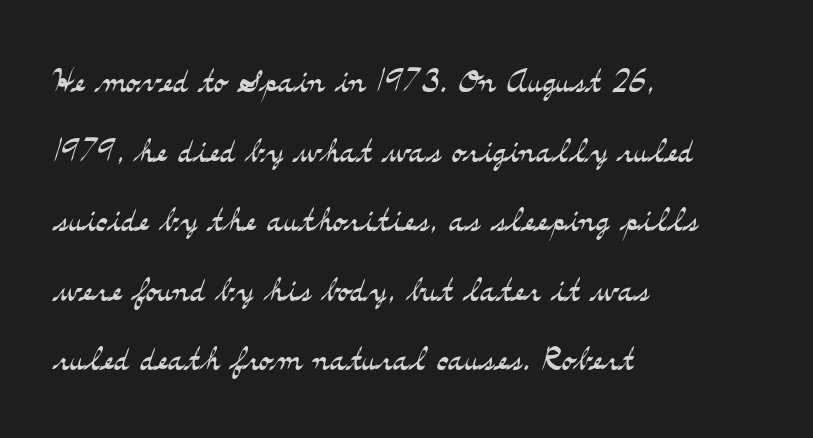
Caption: face not bold, strokes unweighted. The letters advance in unequal steps, a hallmark of proportional type. The glyphs are unaccompanied by any horizontal stroke below them. The lines sit at an ordinary, default distance from one another.
